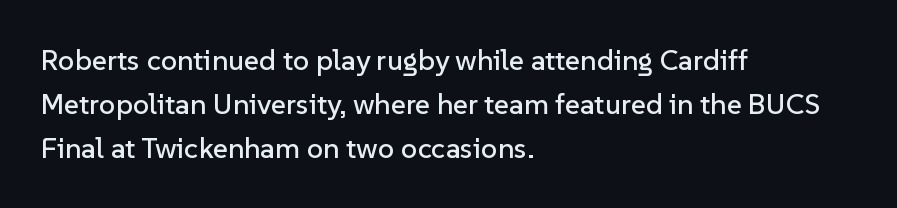
{"serif": "no", "italic": "no", "width": "normal", "stroke_contrast": "low", "x_height": "medium", "monospaced": "no", "underline": "no", "align": "left", "line_spacing": "normal", "line_spacing_ratio": 1.51, "letter_spacing": "normal", "letter_spacing_em": 0.0, "glyph_px": 29}
